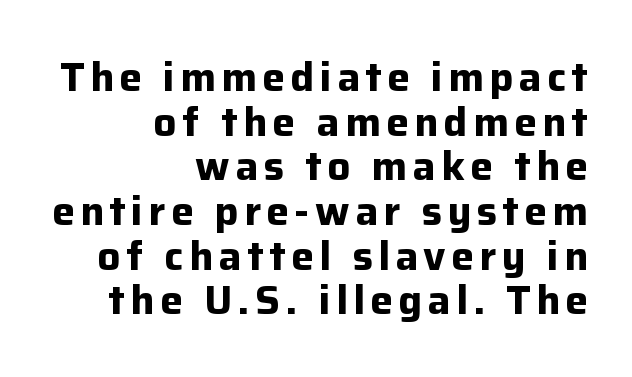
{"serif": "no", "italic": "no", "bold": "yes", "weight": "bold", "width": "normal", "stroke_contrast": "low", "x_height": "medium", "monospaced": "no", "underline": "no", "align": "right", "line_spacing": "tight", "line_spacing_ratio": 1.09, "glyph_px": 41}
